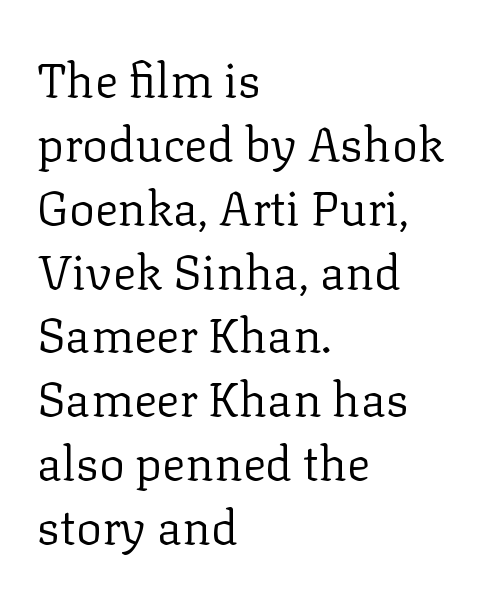
Q: Is the text bold? A: No.
Q: Is the text italic (slanted)? A: No, it is upright.
Q: Is the typeface a serif or a sans-serif typeface? A: Serif.
Q: Is the text underlined? A: No.
Q: How is the paragraph aligned? A: Left-aligned.
Q: Is the spacing between letters normal or unusually wide? A: Normal.
Q: Is the spacing between lines tight, normal or loose? A: Normal.
Q: Width (condensed, normal, or wide)? A: Normal.
Q: Stroke contrast? A: Low.
Q: x-height? A: Medium.
Q: Monospaced? A: No.
